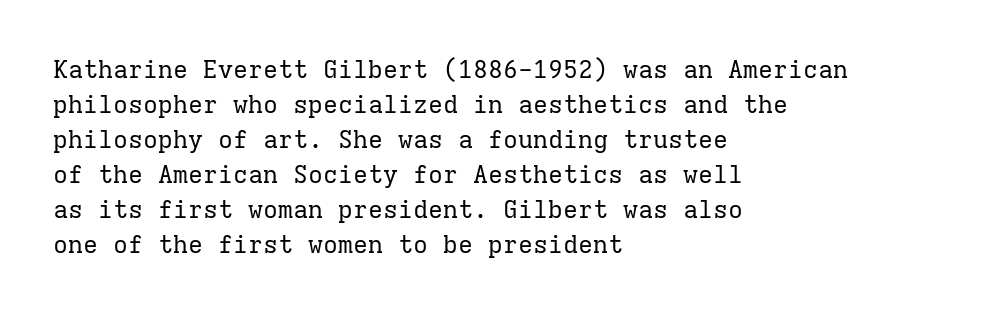
The image shows 25 px text type, upright; set left-aligned, normal line spacing (1.4x), normal letter spacing, not underlined.
